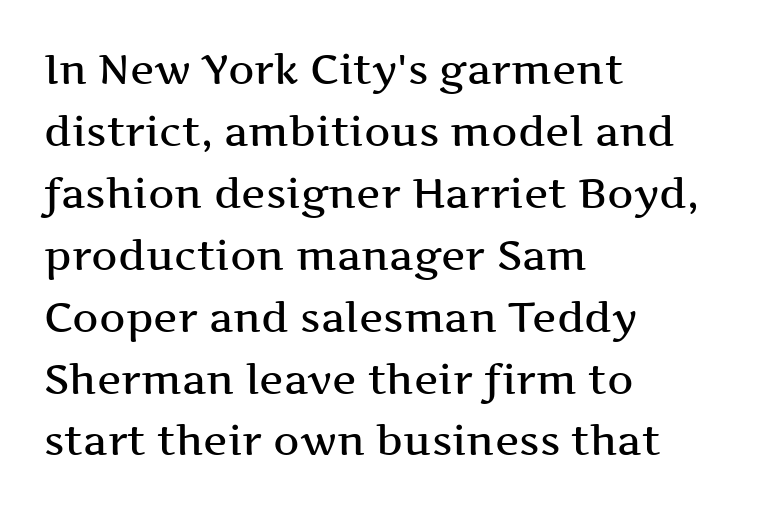
The image shows 41 px semibold, wide serif type, upright; set left-aligned, normal line spacing (1.51x), normal letter spacing, not underlined; medium stroke contrast and a medium x-height.
